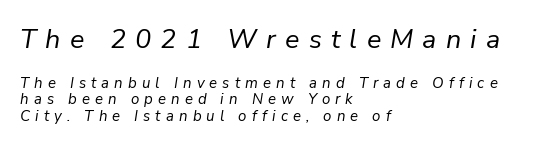
Line spacing here is tight. Of the two passages, the one on top uses the larger point size. The letterforms sit at book weight or below. The passage shown has open, widely tracked lettering throughout. Quick note: underline off. The paragraph shown leans on its left margin.
